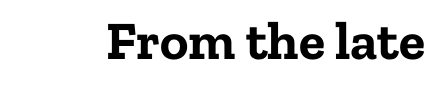
{"serif": "yes", "italic": "no", "bold": "yes", "weight": "bold", "width": "normal", "stroke_contrast": "low", "x_height": "medium", "monospaced": "no", "underline": "no", "letter_spacing": "normal", "letter_spacing_em": 0.0, "glyph_px": 54}
